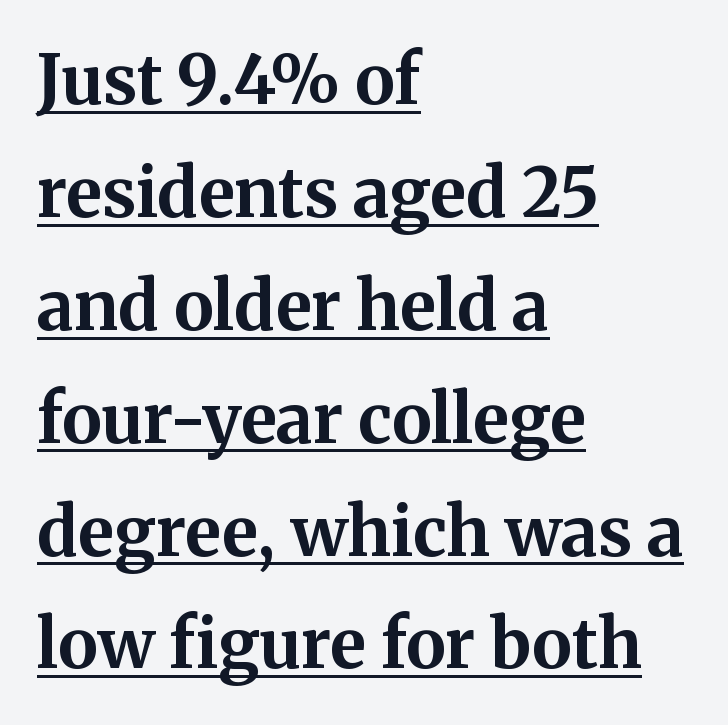
The font is running at its bold setting. In terms of posture, this sample is upright. This is underlined copy, the kind a proofreader might mark for attention. Spacing verdict: proportional, widths tailored to each character.
